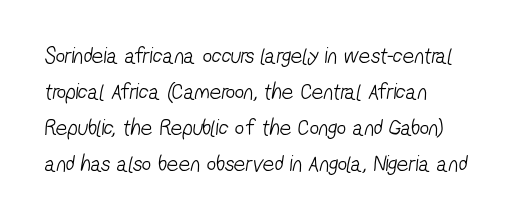
Weight: not bold — regular or lighter. Standard letterfit; no display-style spreading of the glyphs. Clear beneath every line of the passage. Caption: multi-line text, flush left, ragged right.
